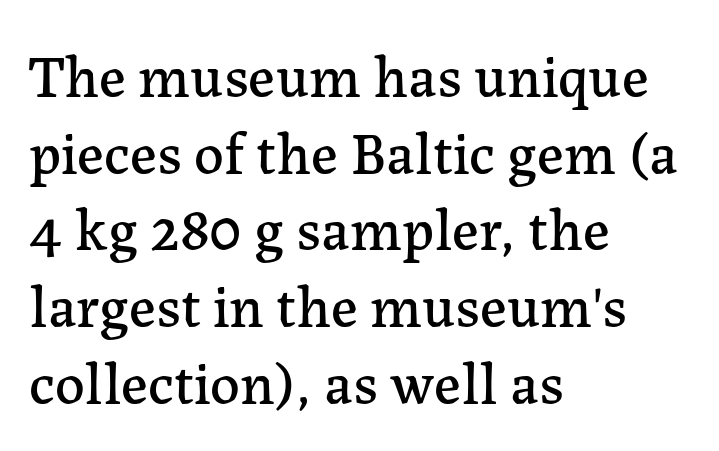
Q: Is the text italic (slanted)? A: No, it is upright.
Q: Is the typeface a serif or a sans-serif typeface? A: Serif.
Q: Is the text underlined? A: No.
Q: How is the paragraph aligned? A: Left-aligned.
Q: Is the spacing between letters normal or unusually wide? A: Normal.
Q: Is the spacing between lines tight, normal or loose? A: Normal.
Q: Width (condensed, normal, or wide)? A: Normal.
Q: Stroke contrast? A: Low.
Q: x-height? A: Medium.
Q: Monospaced? A: No.
